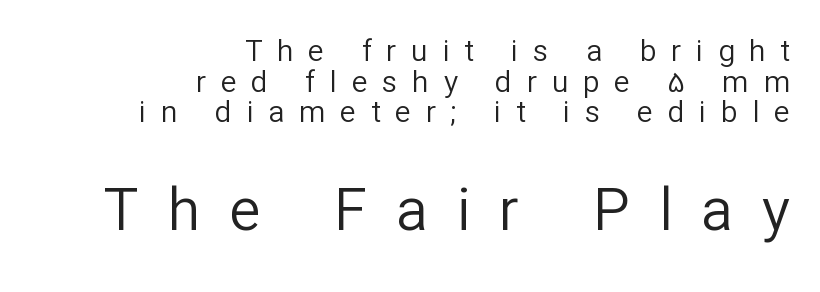
{"serif": "no", "italic": "no", "bold": "no", "weight": "regular", "width": "normal", "stroke_contrast": "low", "x_height": "medium", "monospaced": "no", "underline": "no", "align": "right", "line_spacing": "tight", "line_spacing_ratio": 1.02, "letter_spacing": "wide", "letter_spacing_em": 0.49, "larger_block": "second", "size_ratio": 1.97, "glyph_px": 59}
